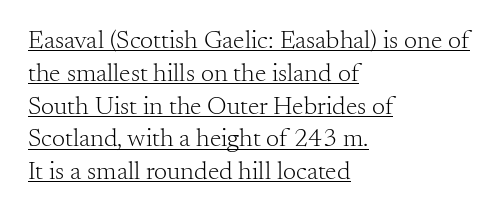
{"italic": "no", "bold": "no", "underline": "yes", "align": "left", "line_spacing": "normal", "line_spacing_ratio": 1.26, "letter_spacing": "normal", "letter_spacing_em": 0.0, "glyph_px": 26}
